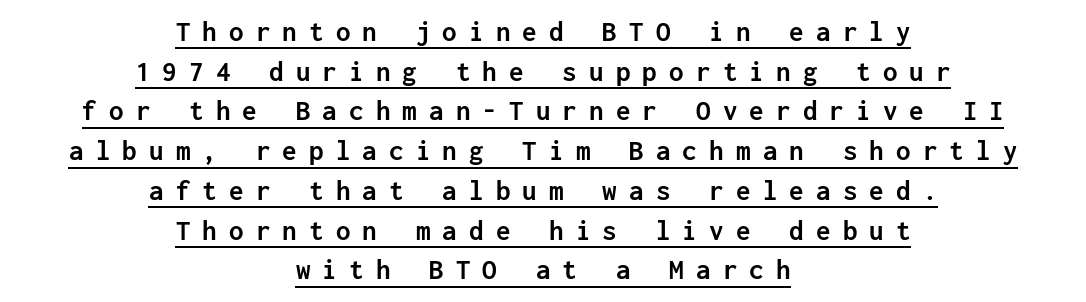
The image shows 29 px semibold sans-serif type, upright, monospaced; set centered, normal line spacing (1.37x), unusually wide letter spacing (+0.42 em), underlined; low stroke contrast and a medium x-height.
